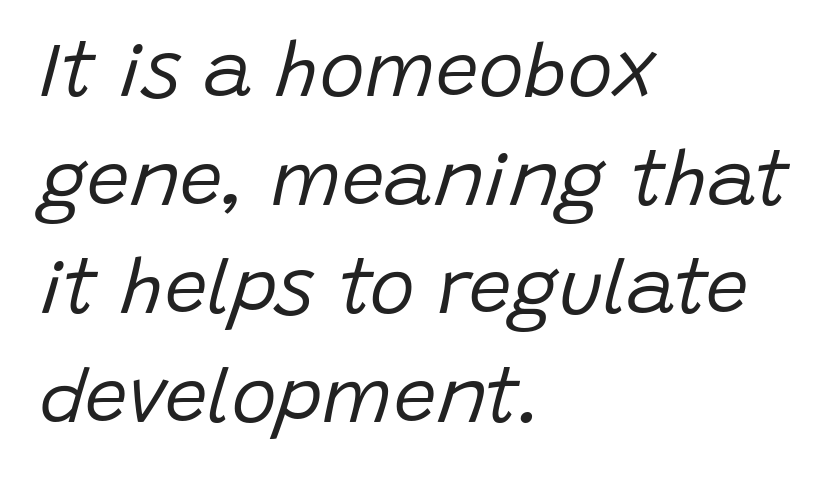
{"italic": "yes", "lean": "right", "slant_degrees": 15, "bold": "no", "weight": "regular", "width": "normal", "stroke_contrast": "low", "x_height": "large", "monospaced": "no", "underline": "no", "align": "left", "line_spacing": "normal", "line_spacing_ratio": 1.43, "letter_spacing": "normal", "letter_spacing_em": 0.0, "glyph_px": 76}
